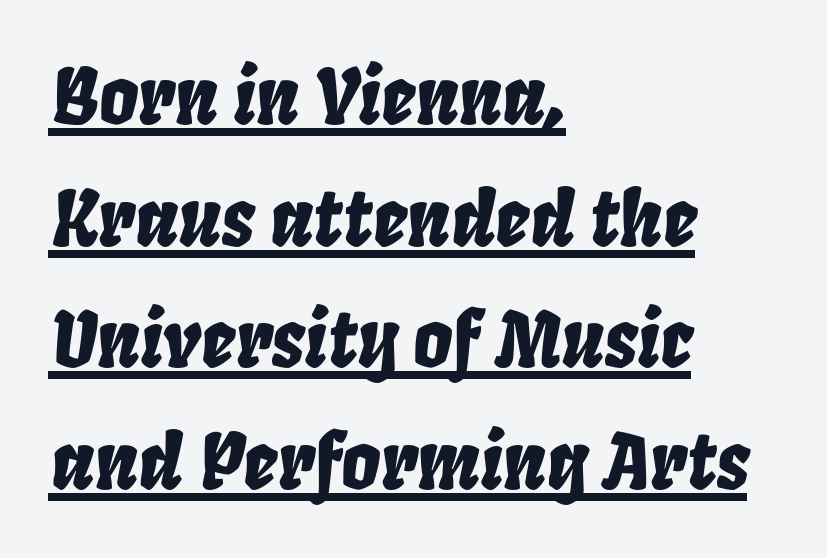
{"italic": "yes", "lean": "right", "slant_degrees": 8, "width": "condensed", "stroke_contrast": "low", "x_height": "large", "monospaced": "no", "underline": "yes", "align": "left", "line_spacing": "normal", "line_spacing_ratio": 1.58, "letter_spacing": "normal", "letter_spacing_em": 0.0, "glyph_px": 77}
